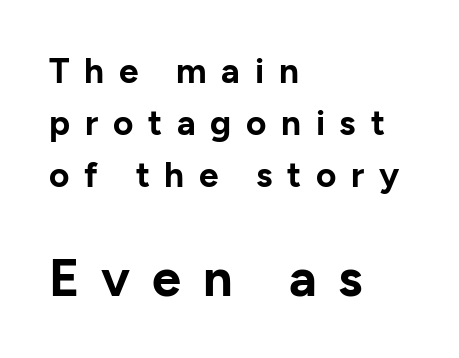
{"serif": "no", "italic": "no", "bold": "yes", "weight": "bold", "width": "normal", "stroke_contrast": "low", "x_height": "medium", "monospaced": "no", "underline": "no", "align": "left", "line_spacing": "normal", "line_spacing_ratio": 1.48, "letter_spacing": "wide", "letter_spacing_em": 0.42, "larger_block": "second", "size_ratio": 1.49, "glyph_px": 52}
